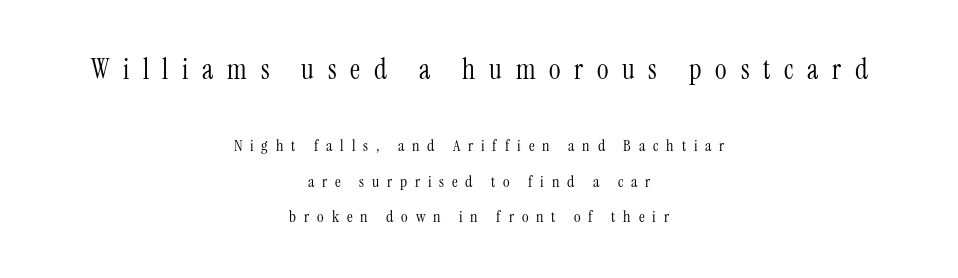
The image shows 28 px light, condensed serif type, upright; set centered, loose line spacing (2.21x), unusually wide letter spacing (+0.49 em), not underlined; the first (top) block is 1.75x larger; medium stroke contrast and a medium x-height.
